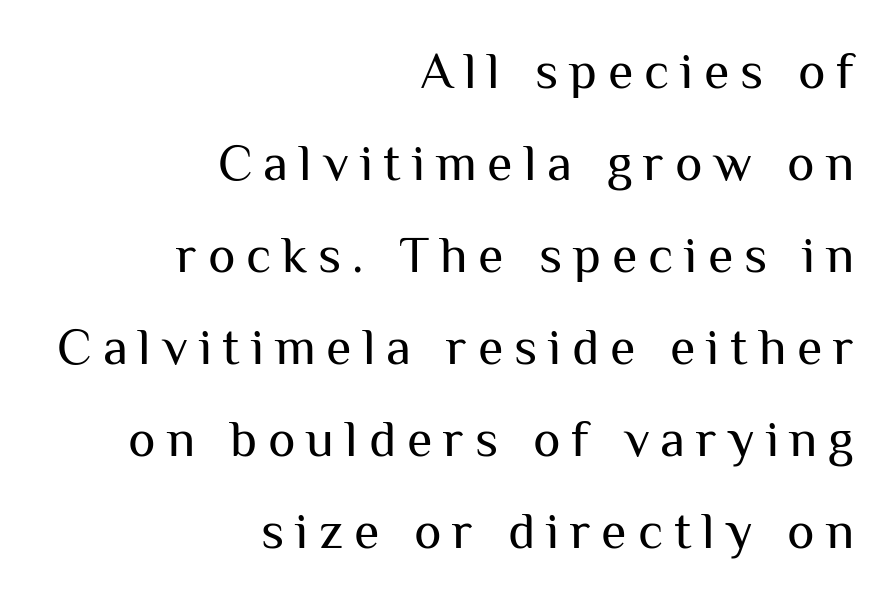
The image shows 52 px regular-weight sans-serif type, upright; set right-aligned, line spacing 1.77x, unusually wide letter spacing (+0.21 em), not underlined; medium stroke contrast and a medium x-height.
